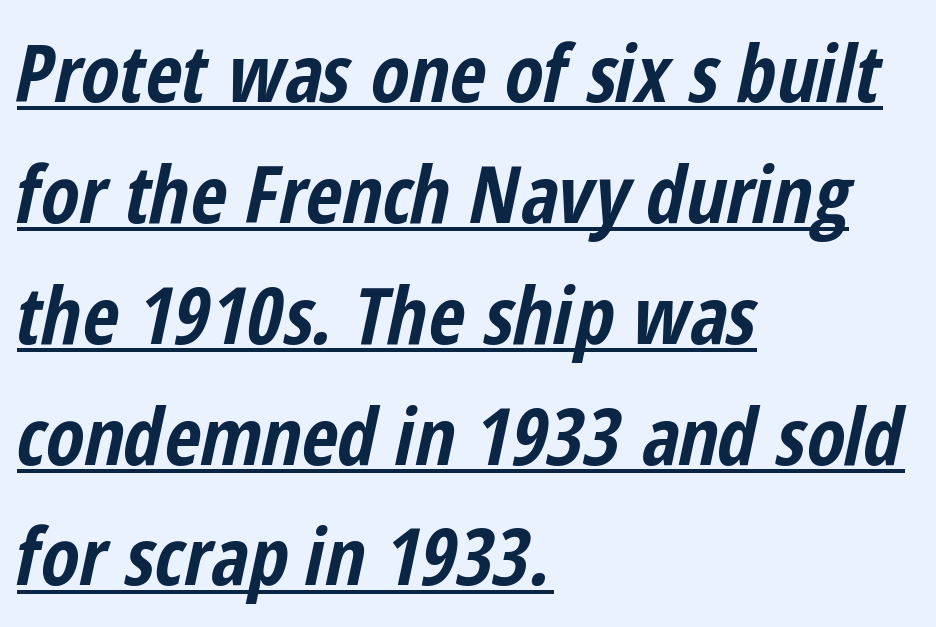
Q: Is the text bold? A: Yes.
Q: Is the text italic (slanted)? A: Yes, it leans right by about 12 degrees.
Q: Is the text underlined? A: Yes.
Q: How is the paragraph aligned? A: Left-aligned.
Q: Is the spacing between letters normal or unusually wide? A: Normal.
Q: Is the spacing between lines tight, normal or loose? A: Normal.
Q: Width (condensed, normal, or wide)? A: Condensed.
Q: Stroke contrast? A: Low.
Q: x-height? A: Medium.
Q: Monospaced? A: No.
